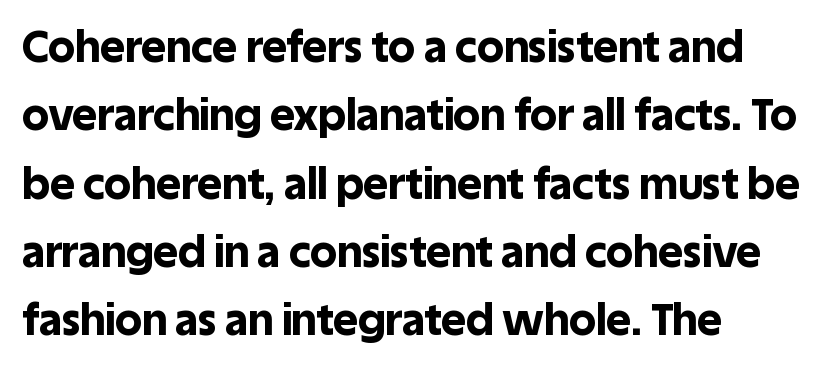
Each row of text sits above clean, open space. You can tell it's not italic because the verticals are truly vertical. Does the leading feel generous? No, just average. You could not count columns in this text — the font is proportionally spaced. All the whitespace from short lines collects on the right.
